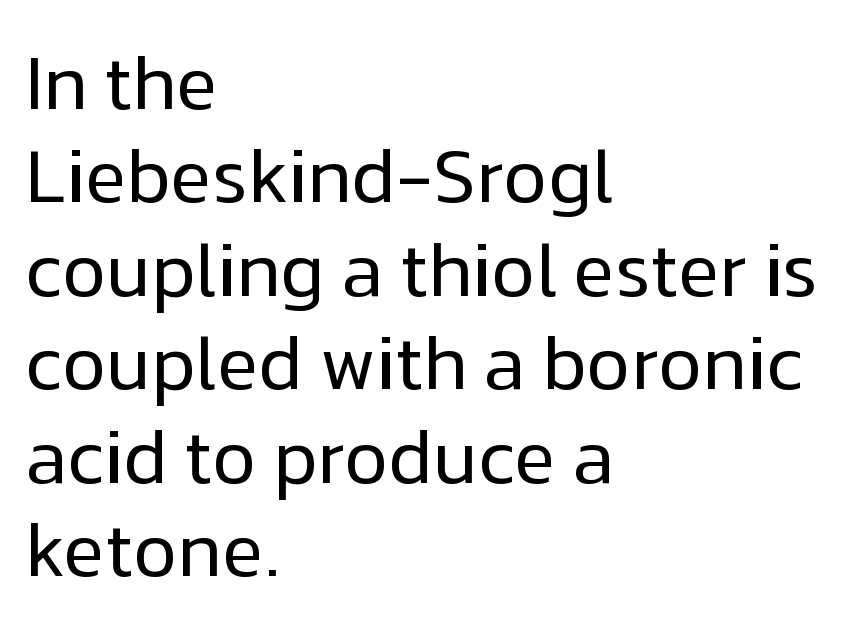
The image shows 76 px regular-weight sans-serif type, upright; set left-aligned, line spacing 1.23x, normal letter spacing, not underlined; low stroke contrast and a medium x-height.
